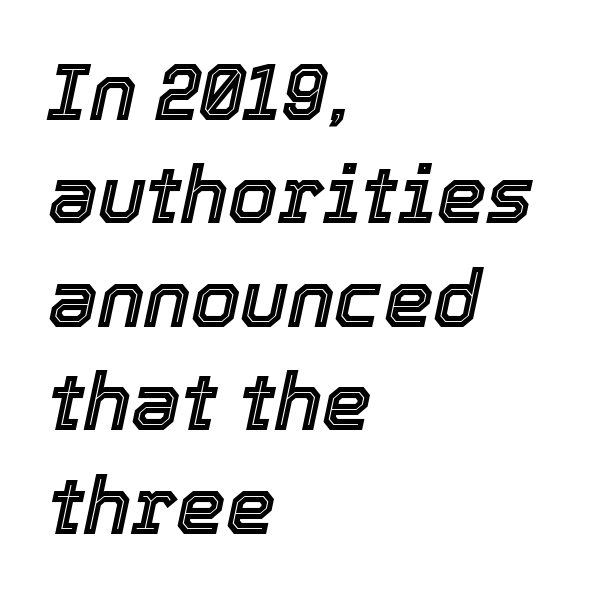
{"italic": "yes", "lean": "right", "slant_degrees": 12, "width": "normal", "x_height": "medium", "monospaced": "no", "underline": "no", "align": "left", "line_spacing": "normal", "line_spacing_ratio": 1.31, "letter_spacing": "normal", "letter_spacing_em": 0.0, "glyph_px": 79}
